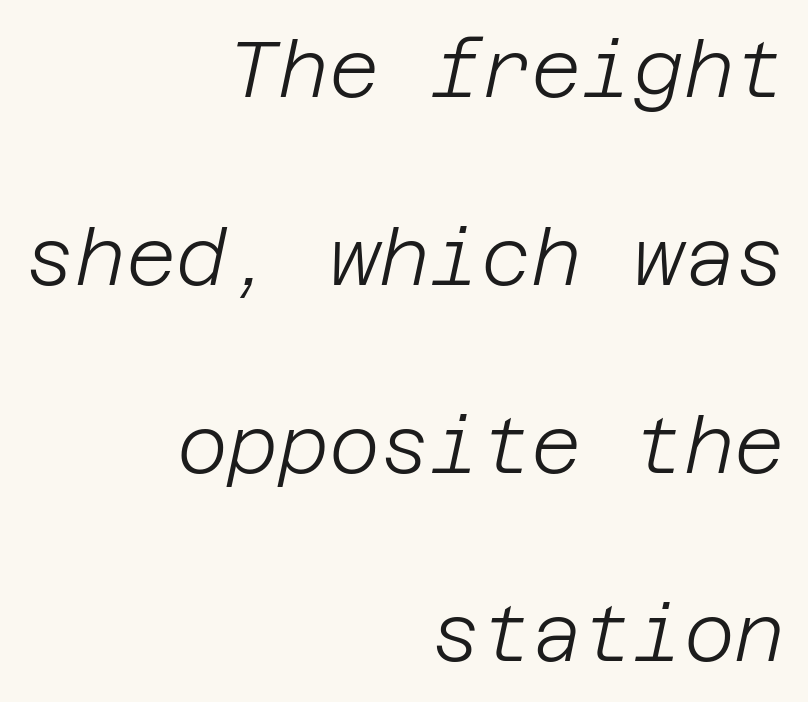
{"italic": "yes", "lean": "right", "slant_degrees": 12, "bold": "no", "weight": "light", "width": "normal", "stroke_contrast": "low", "x_height": "large", "underline": "no", "align": "right", "line_spacing": "loose", "line_spacing_ratio": 2.41, "letter_spacing": "normal", "letter_spacing_em": 0.0, "glyph_px": 78}
